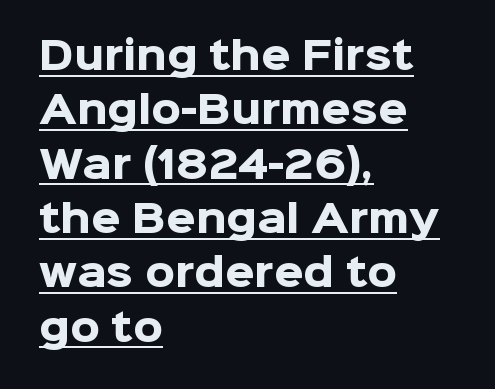
{"serif": "no", "italic": "no", "bold": "yes", "weight": "heavy", "width": "normal", "stroke_contrast": "low", "x_height": "medium", "monospaced": "no", "underline": "yes", "align": "left", "line_spacing": "normal", "line_spacing_ratio": 1.43, "letter_spacing": "normal", "letter_spacing_em": 0.0, "glyph_px": 38}
